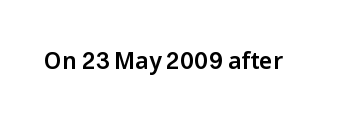
The image shows 23 px text type, upright; set normal letter spacing, not underlined.
